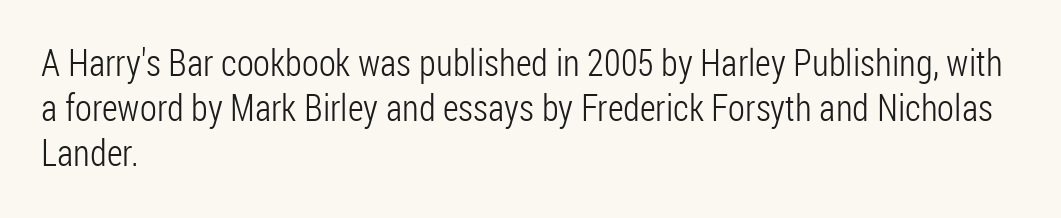
The image shows 37 px light, condensed sans-serif type, upright; set left-aligned, line spacing 1.22x, normal letter spacing, not underlined; low stroke contrast and a medium x-height.
